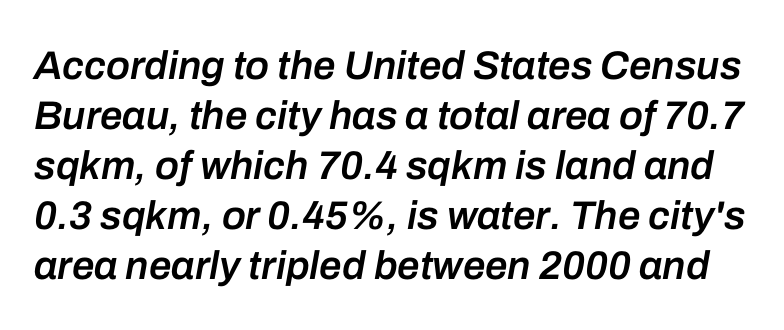
What weight is shown? A semibold, between regular and bold. Check the space under the baseline: it is left empty. A typesetter would call this proportional, since set widths differ per character. Caption: standard tracking, unaltered. A normal amount of white space separates one row of letters from the next. Is the type slanted? Yes — the strokes lean at a clear angle.
